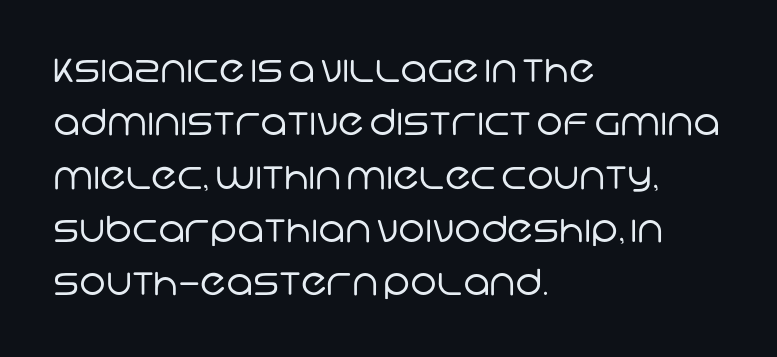
The paragraph has a hard left edge and a soft right edge. The space beneath each line is pristine and unruled. The horizontal fit of the characters is conventional and even. Vertically, the passage feels balanced, rows spaced as you'd expect. No chunkiness to these letters — they're not bold. Character widths vary here, with narrow letters taking less room than wide ones.
